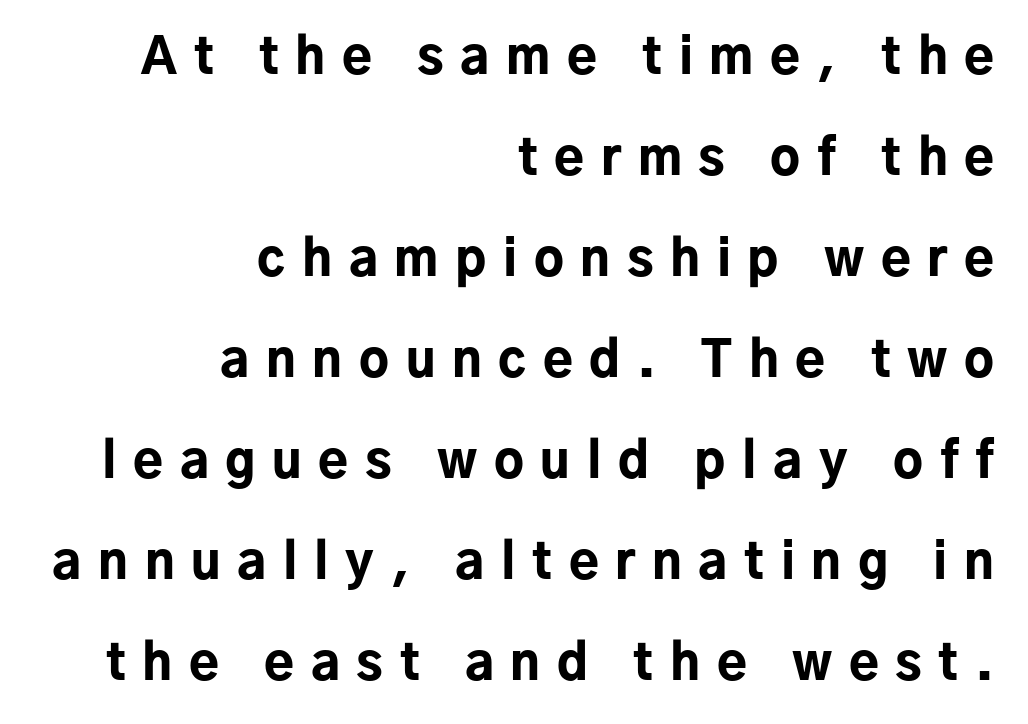
Q: Is the text bold? A: Yes.
Q: Is the text italic (slanted)? A: No, it is upright.
Q: Is the typeface a serif or a sans-serif typeface? A: Sans-serif.
Q: Is the text underlined? A: No.
Q: How is the paragraph aligned? A: Right-aligned.
Q: Is the spacing between letters normal or unusually wide? A: Unusually wide.
Q: Is the spacing between lines tight, normal or loose? A: Loose.
Q: Width (condensed, normal, or wide)? A: Normal.
Q: Stroke contrast? A: Low.
Q: x-height? A: Medium.
Q: Monospaced? A: No.
